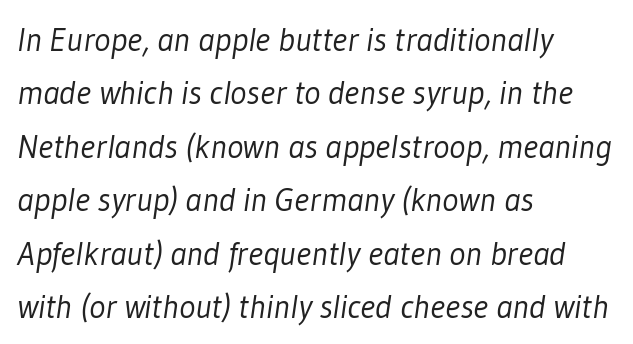
Q: Is the text bold? A: No.
Q: Is the typeface a serif or a sans-serif typeface? A: Sans-serif.
Q: Is the text underlined? A: No.
Q: How is the paragraph aligned? A: Left-aligned.
Q: Is the spacing between letters normal or unusually wide? A: Normal.
Q: Is the spacing between lines tight, normal or loose? A: Normal.
Q: Width (condensed, normal, or wide)? A: Condensed.
Q: Stroke contrast? A: Low.
Q: x-height? A: Medium.
Q: Monospaced? A: No.
